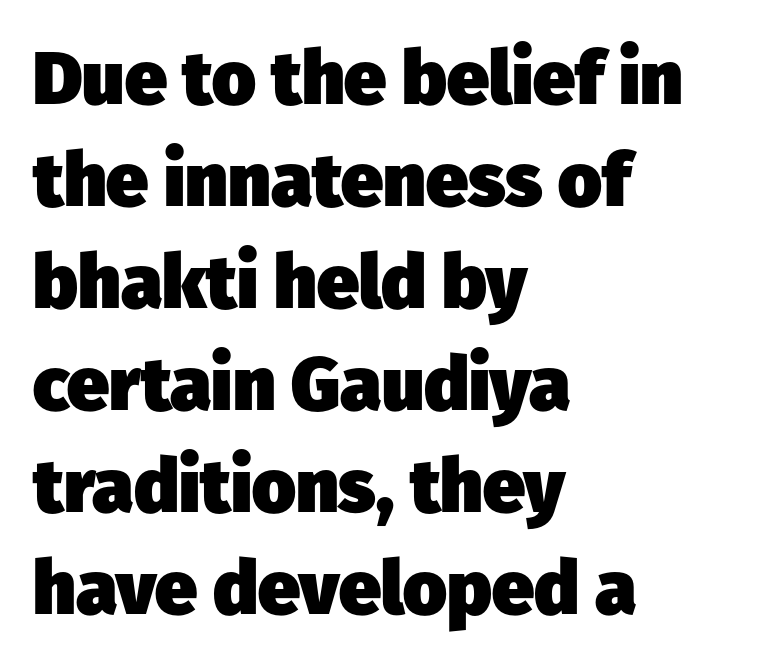
Q: Is the text bold? A: Yes.
Q: Is the typeface a serif or a sans-serif typeface? A: Sans-serif.
Q: Is the text underlined? A: No.
Q: How is the paragraph aligned? A: Left-aligned.
Q: Is the spacing between letters normal or unusually wide? A: Normal.
Q: Is the spacing between lines tight, normal or loose? A: Normal.
Q: Width (condensed, normal, or wide)? A: Normal.
Q: Stroke contrast? A: Low.
Q: x-height? A: Medium.
Q: Monospaced? A: No.
